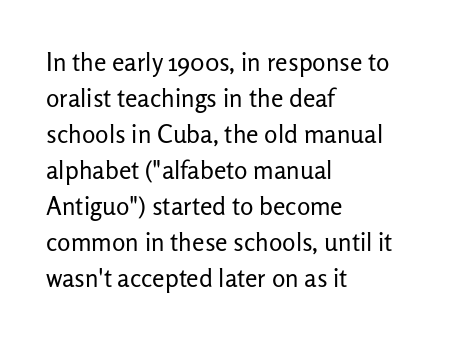
The rendering anchors every line to the left-hand side. Words appear dense and cohesive because spacing is normal. Does the leading feel generous? No, just average. A quiet, ordinary-to-light weight characterises the typeface.
